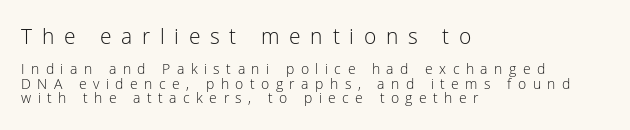
Q: Is the text bold? A: No.
Q: Is the text italic (slanted)? A: No, it is upright.
Q: Is the text underlined? A: No.
Q: How is the paragraph aligned? A: Left-aligned.
Q: Is the spacing between letters normal or unusually wide? A: Unusually wide.
Q: Is the spacing between lines tight, normal or loose? A: Tight.
Q: Which block of text is set in a larger size, the first (top) or the second (bottom)? A: The first (top) one.
